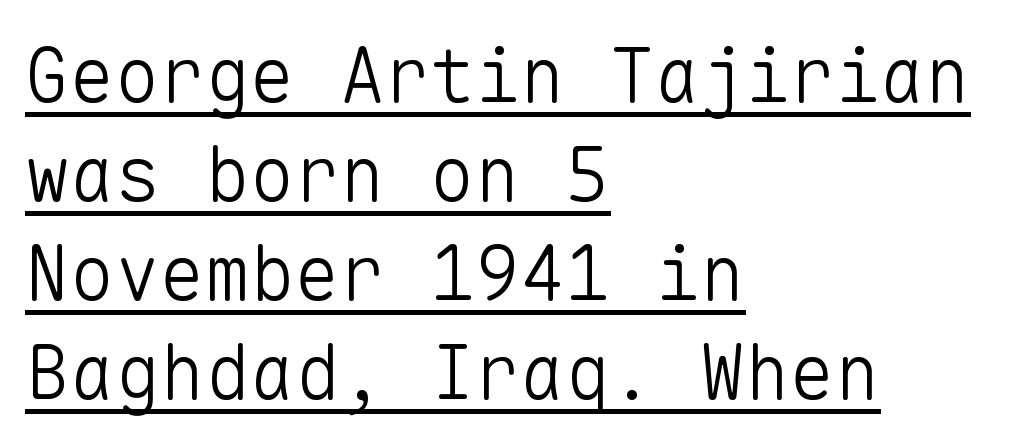
Nobody touched the tracking dial on this one. The ragged edge is on the right, which tells us the setting is flush left. The font is comparable to plain body text, perhaps lighter. Grotesque or geometric, the face here clearly has no serifs. Looks like terminal output: every glyph gets an equal slot. Nope, not italic — everything's standing straight.
